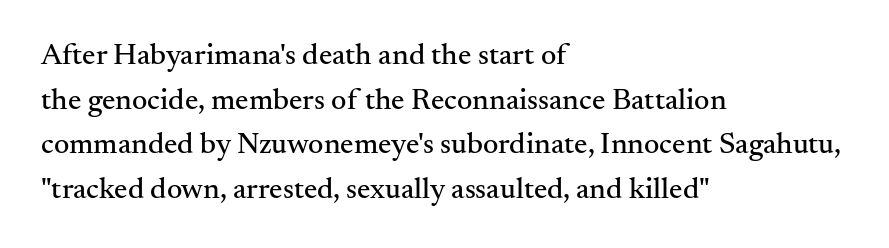
Q: Is the text italic (slanted)? A: No, it is upright.
Q: Is the typeface a serif or a sans-serif typeface? A: Serif.
Q: Is the text underlined? A: No.
Q: How is the paragraph aligned? A: Left-aligned.
Q: Is the spacing between letters normal or unusually wide? A: Normal.
Q: Is the spacing between lines tight, normal or loose? A: Normal.
Q: Width (condensed, normal, or wide)? A: Normal.
Q: Stroke contrast? A: Medium.
Q: x-height? A: Small.
Q: Monospaced? A: No.
